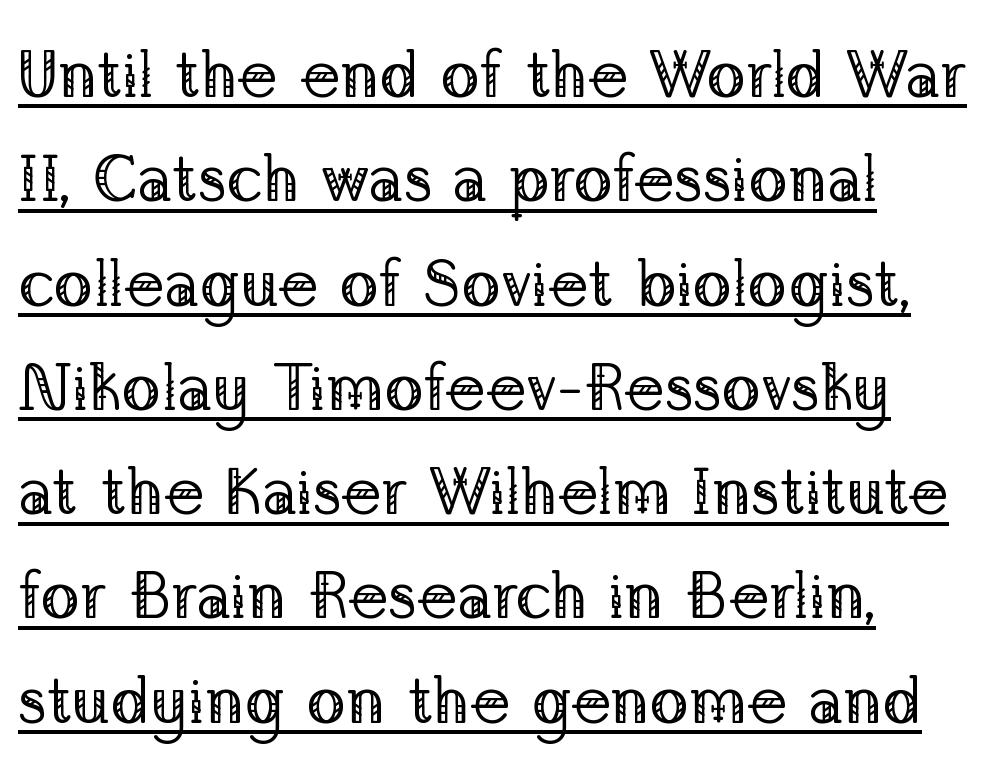
Somebody hit Ctrl+U on this one — the words are underlined. The typeface has the unassuming heft of standard copy or less. Horizontal bands of white between lines are of average thickness. Ascenders rise straight up at ninety degrees.
